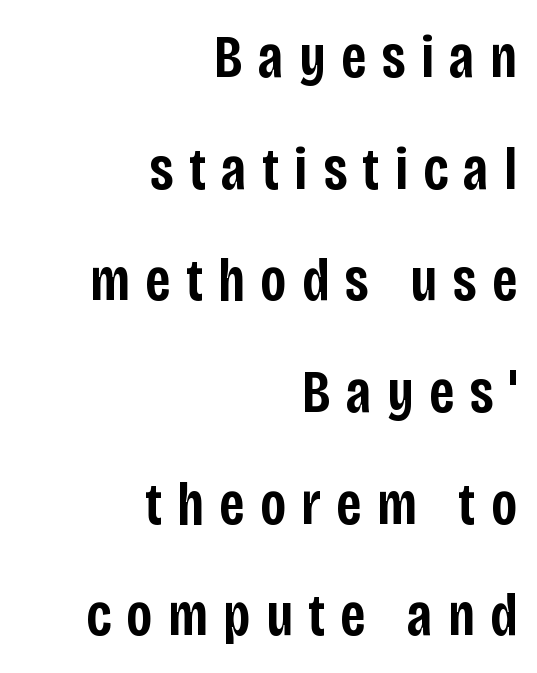
Q: Is the text bold? A: Semi-bold.
Q: Is the text italic (slanted)? A: No, it is upright.
Q: Is the typeface a serif or a sans-serif typeface? A: Sans-serif.
Q: Is the text underlined? A: No.
Q: How is the paragraph aligned? A: Right-aligned.
Q: Is the spacing between letters normal or unusually wide? A: Unusually wide.
Q: Width (condensed, normal, or wide)? A: Condensed.
Q: Stroke contrast? A: Low.
Q: x-height? A: Large.
Q: Monospaced? A: No.
